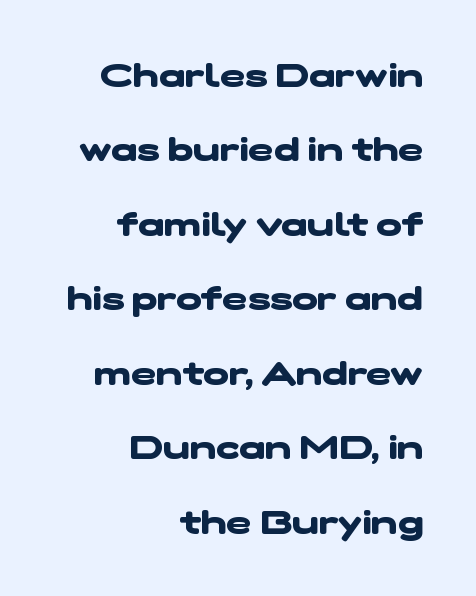
The image shows 34 px heavy, wide sans-serif type; set right-aligned, loose line spacing (2.19x), normal letter spacing, not underlined; low stroke contrast and a medium x-height.
